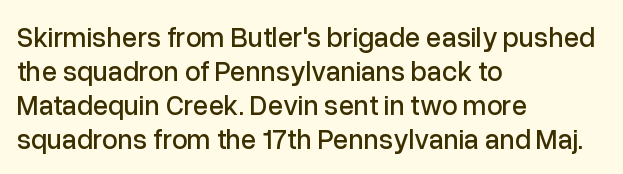
{"serif": "no", "italic": "no", "width": "normal", "stroke_contrast": "low", "x_height": "medium", "monospaced": "no", "underline": "no", "align": "left", "line_spacing_ratio": 1.21, "letter_spacing": "normal", "letter_spacing_em": 0.0, "glyph_px": 28}
